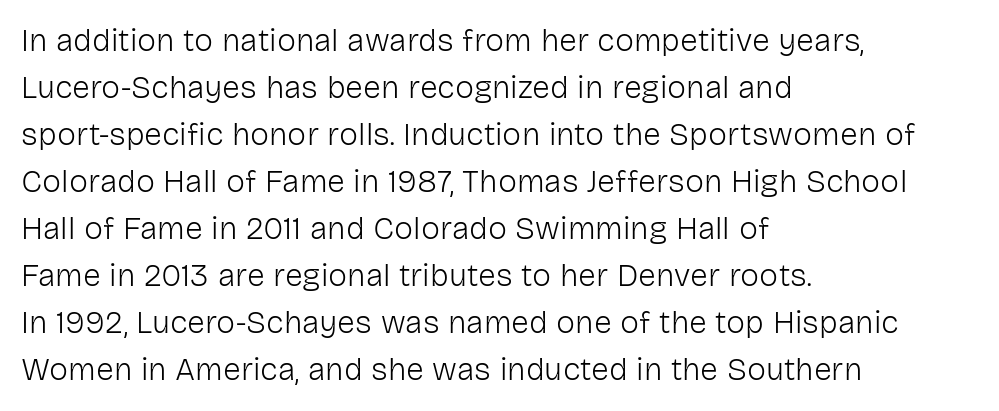
The image shows 32 px light sans-serif type, upright; set left-aligned, normal line spacing (1.47x), normal letter spacing, not underlined; low stroke contrast and a medium x-height.
